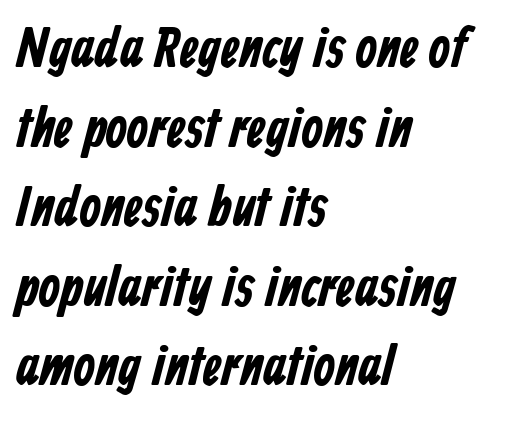
Compared with an ordinary text face, these strokes are far heavier — a full bold. Underlining? Definitely not there. To sum up the face: it is a sans, with no serifs. Normally led — the rows are evenly, conventionally spaced.
